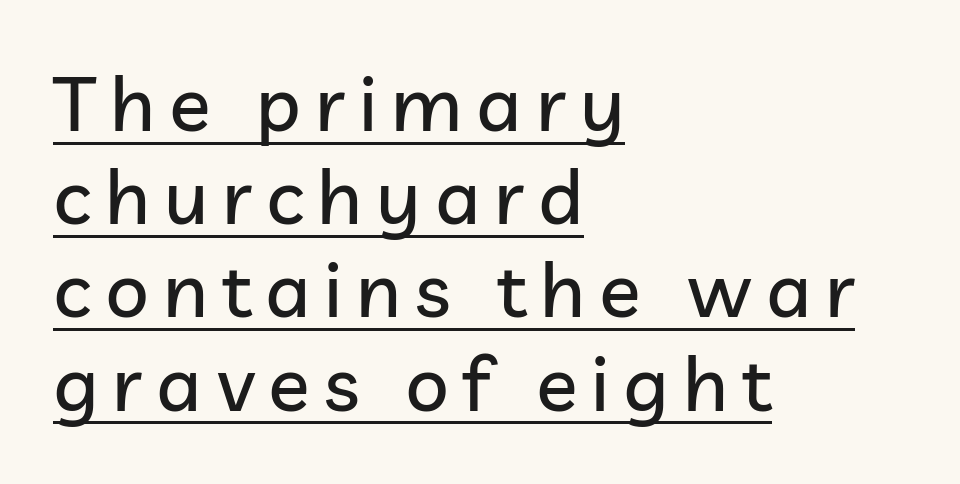
The image shows 77 px sans-serif type, upright; set left-aligned, line spacing 1.21x, underlined; low stroke contrast and a medium x-height.
